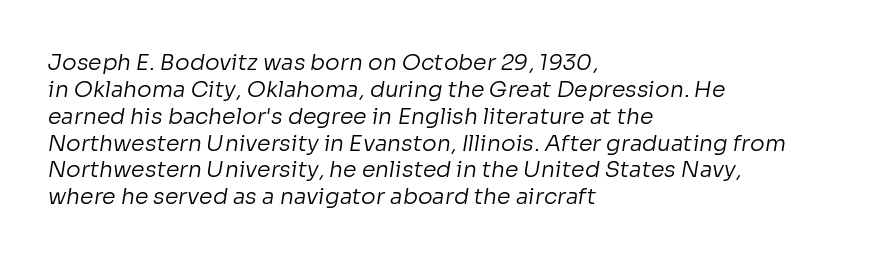
The image shows 22 px text type; set left-aligned, line spacing 1.22x, normal letter spacing, not underlined.
